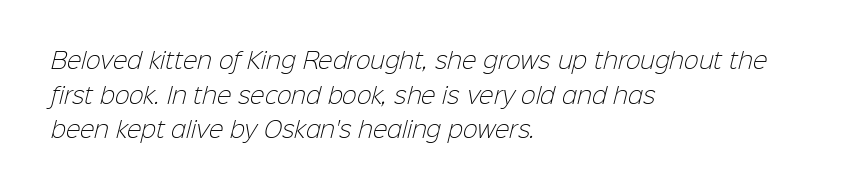
Stroke mass is kept to a normal reading level or below. Whoever set this chose a conventional vertical rhythm. A bare baseline throughout the passage. Short and long lines alike share a common starting point at left.
